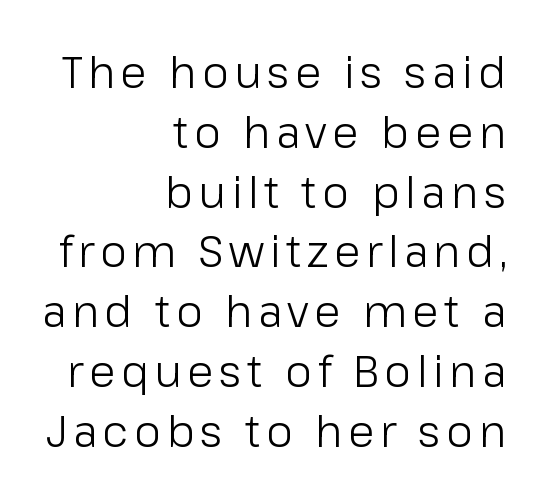
Q: Is the text bold? A: No.
Q: Is the text italic (slanted)? A: No, it is upright.
Q: Is the typeface a serif or a sans-serif typeface? A: Sans-serif.
Q: Is the text underlined? A: No.
Q: How is the paragraph aligned? A: Right-aligned.
Q: Is the spacing between lines tight, normal or loose? A: Normal.
Q: Width (condensed, normal, or wide)? A: Normal.
Q: Stroke contrast? A: Low.
Q: x-height? A: Medium.
Q: Monospaced? A: No.
